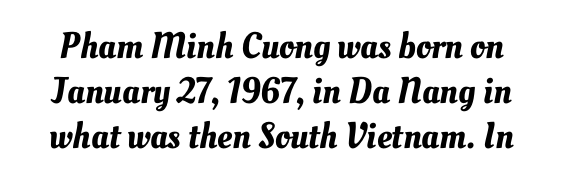
{"width": "normal", "stroke_contrast": "medium", "x_height": "small", "monospaced": "no", "underline": "no", "line_spacing_ratio": 1.22, "letter_spacing": "normal", "letter_spacing_em": 0.0, "glyph_px": 37}
